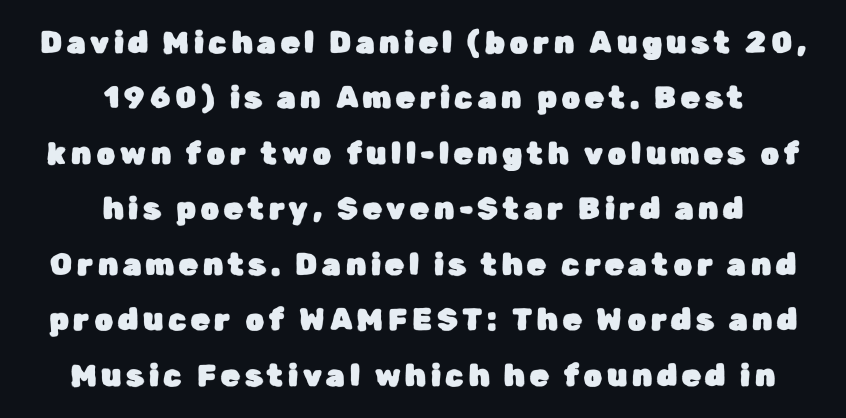
The image shows 30 px sans-serif type, upright; set centered, line spacing 1.85x, not underlined; low stroke contrast and a medium x-height.
